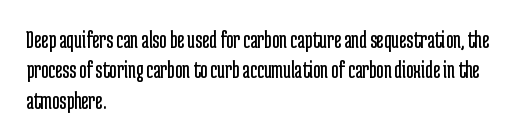
The image shows 25 px text type, upright; set left-aligned, line spacing 1.22x, normal letter spacing, not underlined.
